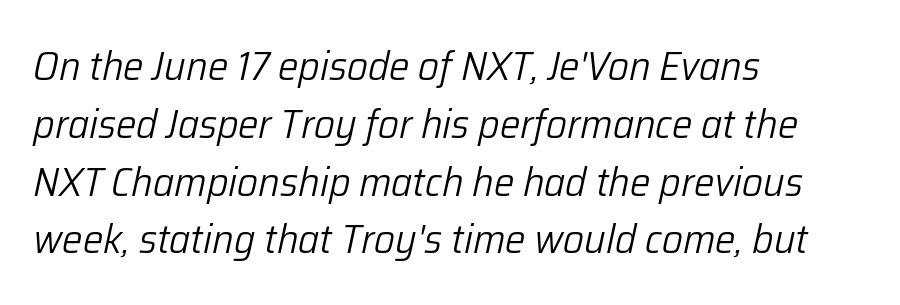
What's the leading like? Ordinary, nothing unusual. A clean baseline with only descenders dipping below it. The text carries the slant typical of an italic or oblique font. Short note: letters normally spaced. Is this a fixed-width face? No — the glyphs have proportional, varying widths. Letters have the restrained weight of plain body copy at most.
